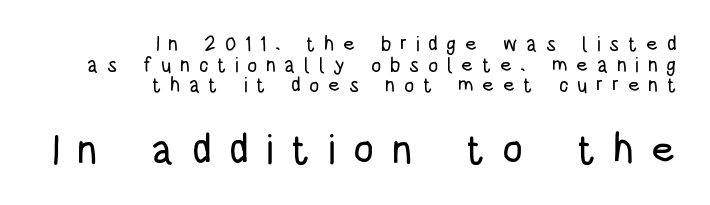
{"serif": "no", "italic": "no", "width": "condensed", "stroke_contrast": "low", "x_height": "large", "monospaced": "no", "underline": "no", "align": "right", "line_spacing": "tight", "line_spacing_ratio": 1.03, "letter_spacing": "wide", "letter_spacing_em": 0.43, "larger_block": "second", "size_ratio": 2.05, "glyph_px": 41}
